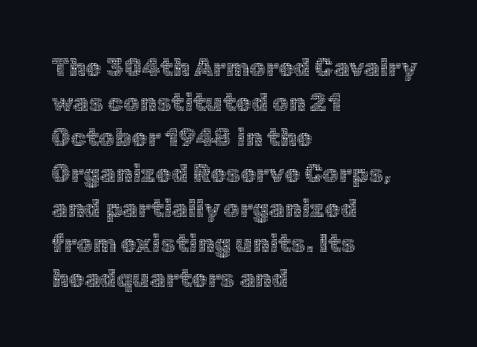
Q: Is the text bold? A: No.
Q: Is the text italic (slanted)? A: No, it is upright.
Q: Is the text underlined? A: No.
Q: How is the paragraph aligned? A: Left-aligned.
Q: Is the spacing between letters normal or unusually wide? A: Normal.
Q: Is the spacing between lines tight, normal or loose? A: Normal.
